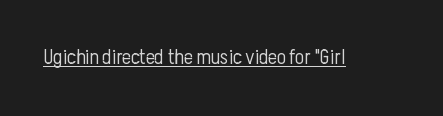
Italic: no, the glyphs are upright roman. You can see a thin bar hugging the bottom of the glyphs. Nothing heavy about these letters — not bold at all. Look at the tracking — it's just the regular setting, nothing added.
